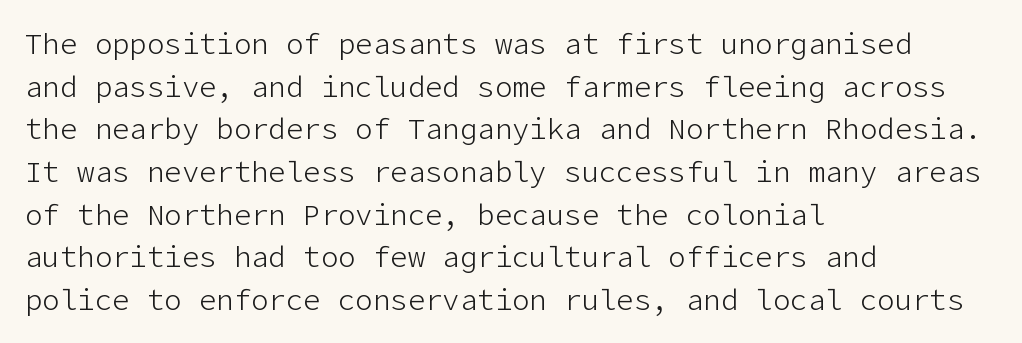
{"serif": "no", "italic": "no", "bold": "no", "weight": "light", "width": "normal", "stroke_contrast": "low", "x_height": "medium", "underline": "no", "align": "left", "line_spacing": "normal", "line_spacing_ratio": 1.47, "letter_spacing": "normal", "letter_spacing_em": 0.0, "glyph_px": 29}
